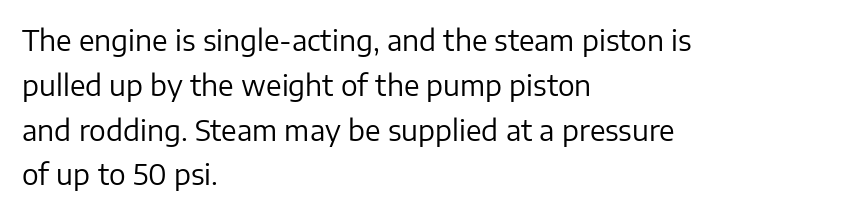
Q: Is the text bold? A: No.
Q: Is the text italic (slanted)? A: No, it is upright.
Q: Is the typeface a serif or a sans-serif typeface? A: Sans-serif.
Q: Is the text underlined? A: No.
Q: How is the paragraph aligned? A: Left-aligned.
Q: Is the spacing between letters normal or unusually wide? A: Normal.
Q: Is the spacing between lines tight, normal or loose? A: Normal.
Q: Width (condensed, normal, or wide)? A: Normal.
Q: Stroke contrast? A: Low.
Q: x-height? A: Medium.
Q: Monospaced? A: No.
